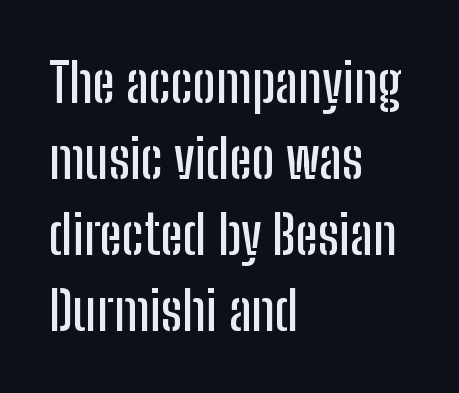
{"serif": "no", "italic": "no", "width": "condensed", "stroke_contrast": "low", "x_height": "medium", "monospaced": "no", "underline": "no", "align": "left", "line_spacing": "normal", "line_spacing_ratio": 1.41, "letter_spacing": "normal", "letter_spacing_em": 0.0, "glyph_px": 54}
